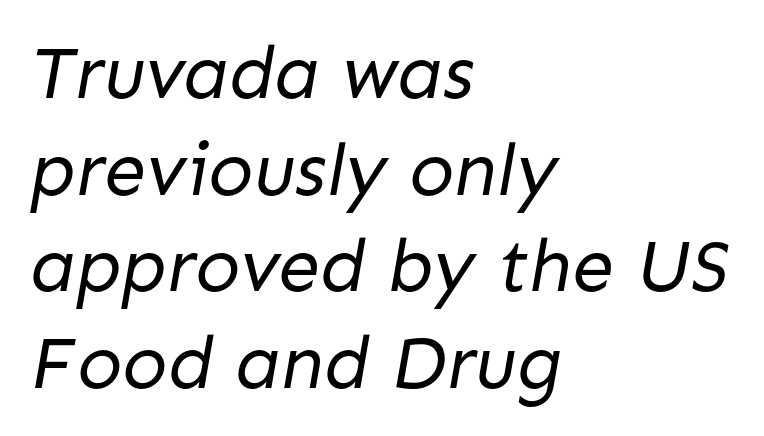
Q: Is the text bold? A: No.
Q: Is the typeface a serif or a sans-serif typeface? A: Sans-serif.
Q: Is the text underlined? A: No.
Q: How is the paragraph aligned? A: Left-aligned.
Q: Is the spacing between letters normal or unusually wide? A: Normal.
Q: Is the spacing between lines tight, normal or loose? A: Normal.
Q: Width (condensed, normal, or wide)? A: Normal.
Q: Stroke contrast? A: Low.
Q: x-height? A: Medium.
Q: Monospaced? A: No.
